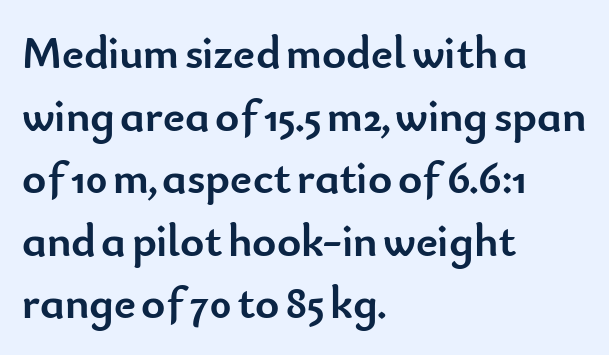
Observe the absence of serifs on each vertical stroke in this sample. You could call the tracking neutral — neither tight nor loose. The passage is arranged the way most books set body copy — flush left. This sample has the flowing, uneven cadence of proportional lettering. The block of text has a typical density, with ordinary space between rows.
